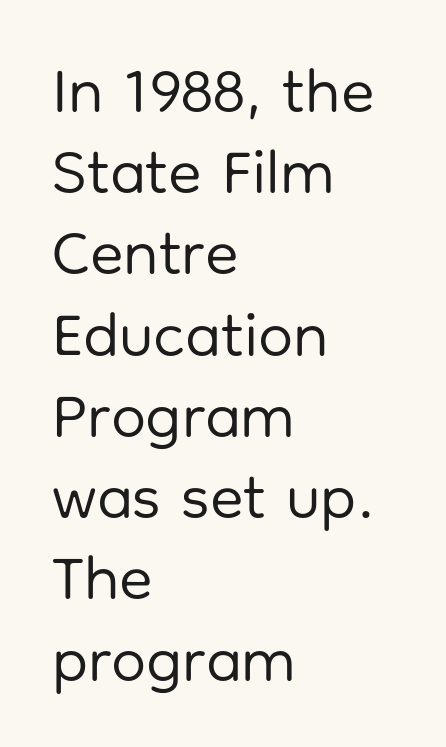
The image shows 62 px regular-weight sans-serif type, upright; set left-aligned, normal line spacing (1.31x), normal letter spacing, not underlined; low stroke contrast and a medium x-height.
